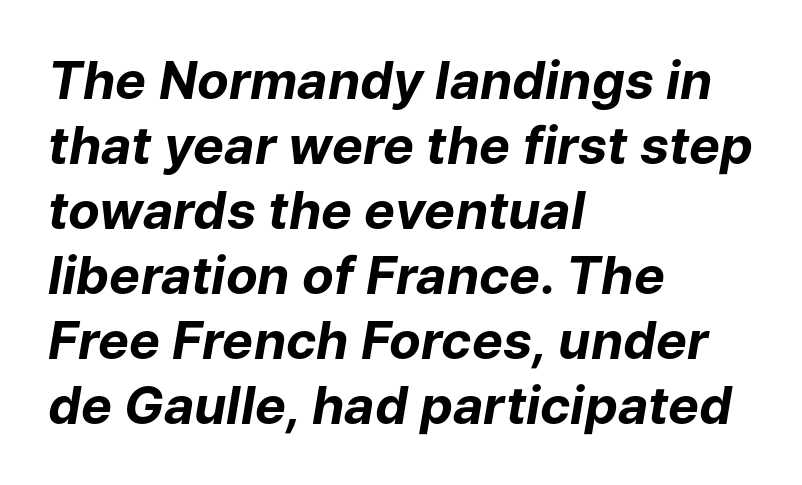
The zone under the glyphs is completely vacant. The rows are spaced the way most documents space them. Here the designer chose a conventional face with non-uniform glyph widths. You'd pick this weight for a headline — it's a proper bold. Does the copy run flush right? No — it runs flush left. Compared with ordinary roman type, these characters are visibly tilted.
